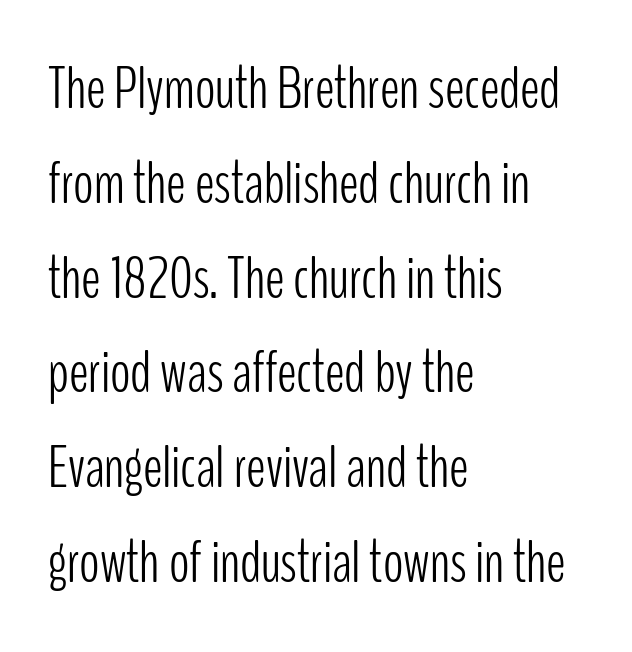
Q: Is the text bold? A: No.
Q: Is the text italic (slanted)? A: No, it is upright.
Q: Is the typeface a serif or a sans-serif typeface? A: Sans-serif.
Q: Is the text underlined? A: No.
Q: How is the paragraph aligned? A: Left-aligned.
Q: Is the spacing between letters normal or unusually wide? A: Normal.
Q: Is the spacing between lines tight, normal or loose? A: Normal.
Q: Width (condensed, normal, or wide)? A: Condensed.
Q: Stroke contrast? A: Low.
Q: x-height? A: Medium.
Q: Monospaced? A: No.
